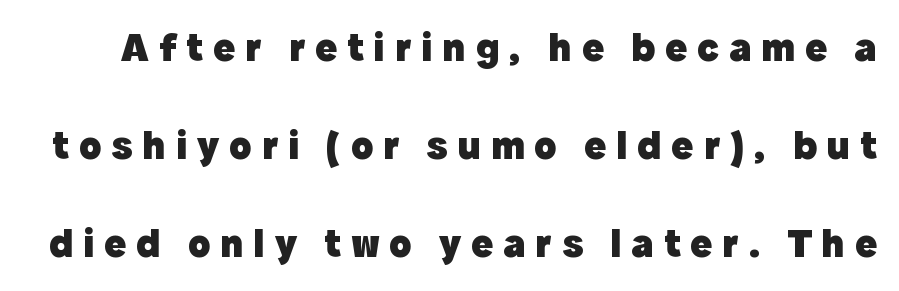
The image shows 41 px heavy sans-serif type, upright; set loose line spacing (2.39x), unusually wide letter spacing (+0.24 em), not underlined; a medium x-height.
